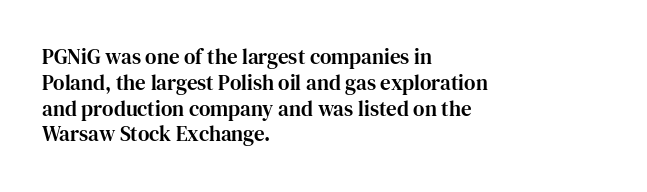
Q: Is the text italic (slanted)? A: No, it is upright.
Q: Is the text underlined? A: No.
Q: How is the paragraph aligned? A: Left-aligned.
Q: Is the spacing between letters normal or unusually wide? A: Normal.
